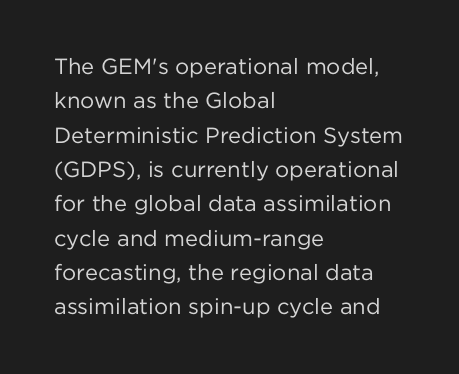
{"italic": "no", "bold": "no", "underline": "no", "align": "left", "line_spacing": "normal", "line_spacing_ratio": 1.56, "letter_spacing": "normal", "letter_spacing_em": 0.0, "glyph_px": 22}
